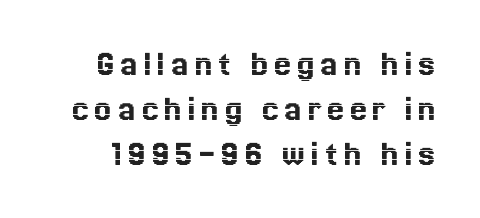
Rule under the text: the space is simply empty. The face used here is proportionally spaced, like ordinary book or web type. Italic? Not at all — the glyphs are vertical.
